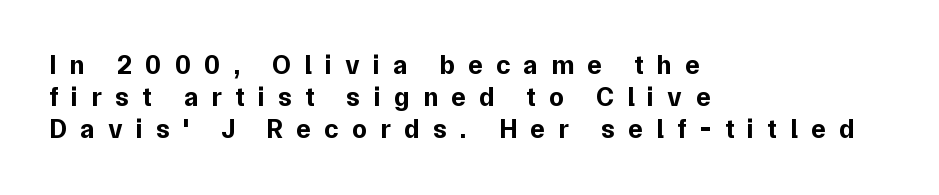
{"italic": "no", "bold": "yes", "underline": "no", "align": "left", "line_spacing_ratio": 1.19, "letter_spacing": "wide", "letter_spacing_em": 0.49, "glyph_px": 27}
